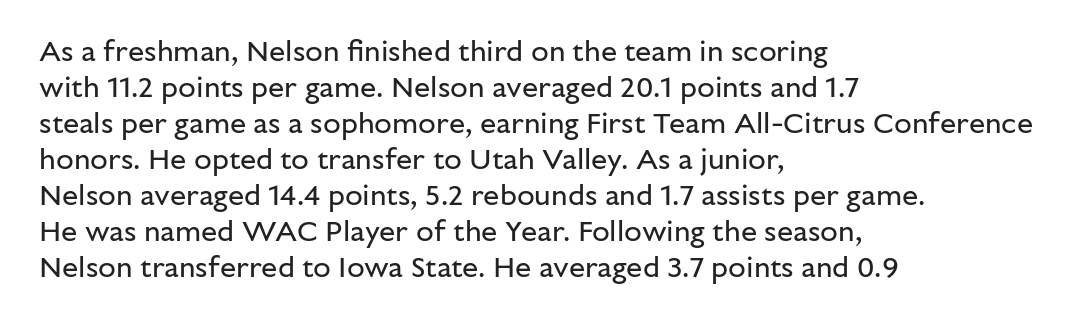
Q: Is the text bold? A: No.
Q: Is the text italic (slanted)? A: No, it is upright.
Q: Is the typeface a serif or a sans-serif typeface? A: Sans-serif.
Q: Is the text underlined? A: No.
Q: How is the paragraph aligned? A: Left-aligned.
Q: Is the spacing between letters normal or unusually wide? A: Normal.
Q: Width (condensed, normal, or wide)? A: Normal.
Q: Stroke contrast? A: Low.
Q: x-height? A: Medium.
Q: Monospaced? A: No.
